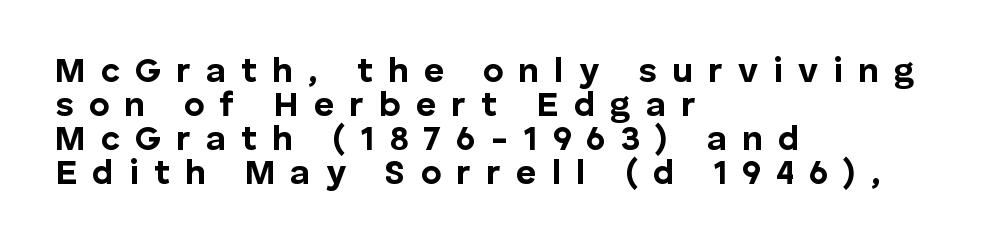
The passage shown is not underscored anywhere. Which margin do the lines hug? The left one — the right edge is uneven. Style check: upright. Each glyph is drawn with heavy, bold strokes. This sample uses a sans-serif face. The tracking reads as deliberately expanded to a designer's eye.
